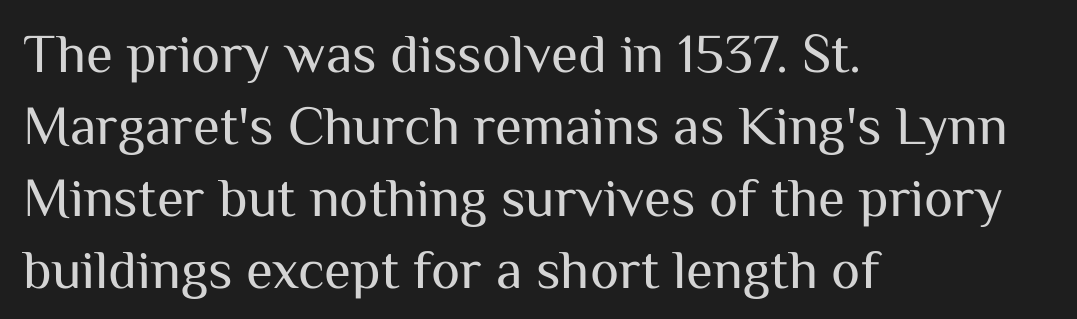
Q: Is the text bold? A: No.
Q: Is the text italic (slanted)? A: No, it is upright.
Q: Is the typeface a serif or a sans-serif typeface? A: Sans-serif.
Q: Is the text underlined? A: No.
Q: How is the paragraph aligned? A: Left-aligned.
Q: Is the spacing between letters normal or unusually wide? A: Normal.
Q: Is the spacing between lines tight, normal or loose? A: Normal.
Q: Width (condensed, normal, or wide)? A: Normal.
Q: Stroke contrast? A: Medium.
Q: x-height? A: Medium.
Q: Monospaced? A: No.
